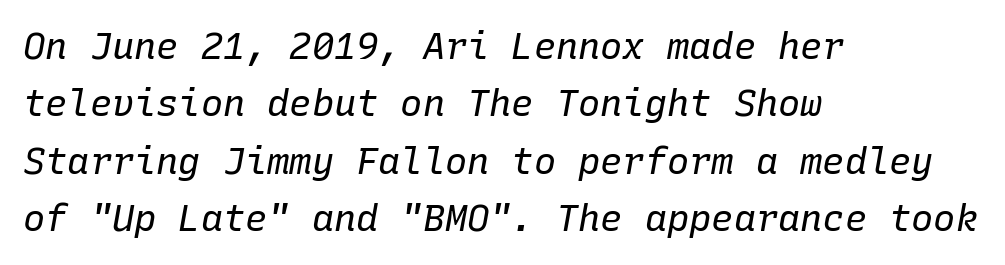
The image shows 37 px regular-weight type, italic (leaning right), monospaced; set left-aligned, normal line spacing (1.55x), normal letter spacing, not underlined; low stroke contrast and a medium x-height.
